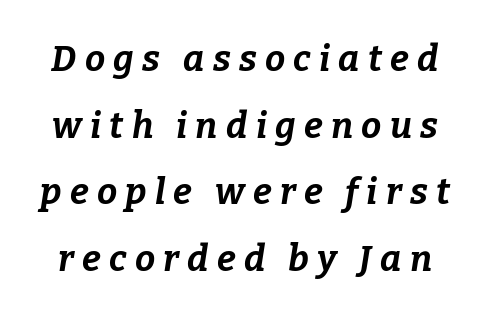
Q: Is the text bold? A: Yes.
Q: Is the text italic (slanted)? A: Yes, it leans right by about 9 degrees.
Q: Is the text underlined? A: No.
Q: Is the spacing between letters normal or unusually wide? A: Unusually wide.
Q: Width (condensed, normal, or wide)? A: Normal.
Q: Stroke contrast? A: Low.
Q: x-height? A: Medium.
Q: Monospaced? A: No.
